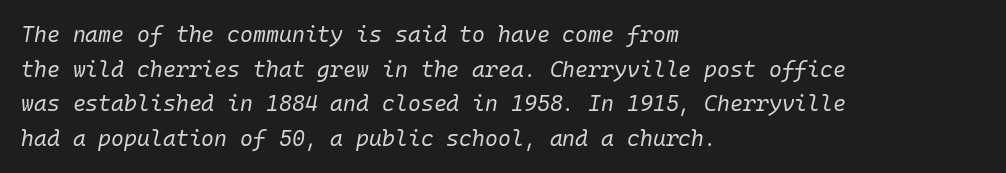
{"italic": "yes", "lean": "right", "slant_degrees": 10, "bold": "no", "underline": "no", "align": "left", "line_spacing": "normal", "line_spacing_ratio": 1.57, "letter_spacing": "normal", "letter_spacing_em": 0.0, "glyph_px": 22}
